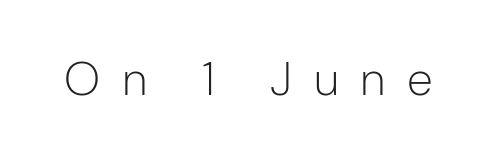
Inter-character spacing is expanded well beyond the font's built-in metrics. The foot of each line stays bare and open. Stroke thickness stays within the range of a standard reading face or lighter. The face used here is proportionally spaced, like ordinary book or web type. Are there feet on the stems? There aren't — it's a sans.
